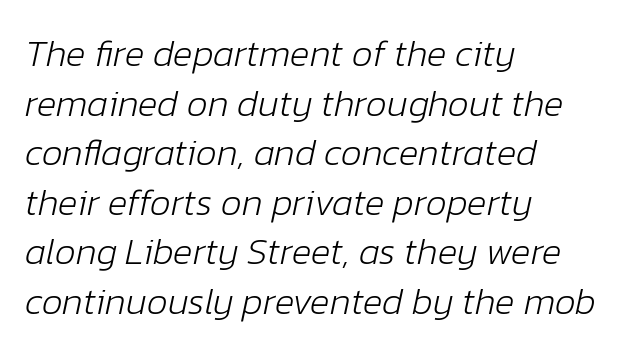
The image shows 37 px light type, italic (leaning right); set left-aligned, normal line spacing (1.34x), normal letter spacing, not underlined; low stroke contrast and a medium x-height.
